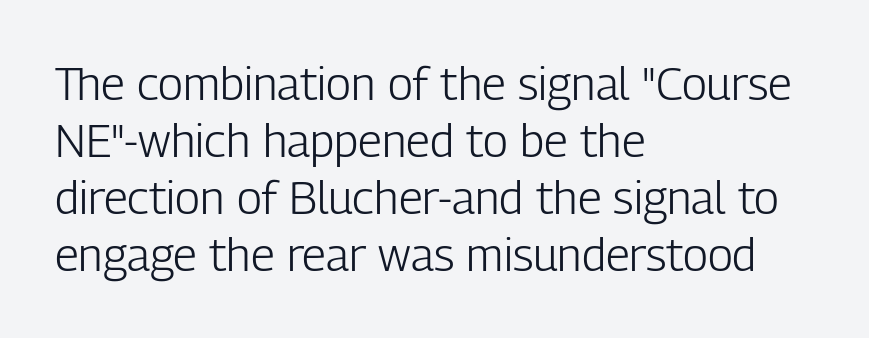
{"serif": "no", "italic": "no", "bold": "no", "weight": "light", "width": "condensed", "stroke_contrast": "low", "x_height": "medium", "monospaced": "no", "underline": "no", "align": "left", "line_spacing_ratio": 1.24, "letter_spacing": "normal", "letter_spacing_em": 0.0, "glyph_px": 46}
